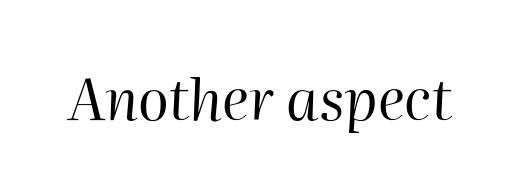
The image shows 57 px regular-weight type, italic (leaning right); set normal letter spacing, not underlined; high stroke contrast and a medium x-height.
